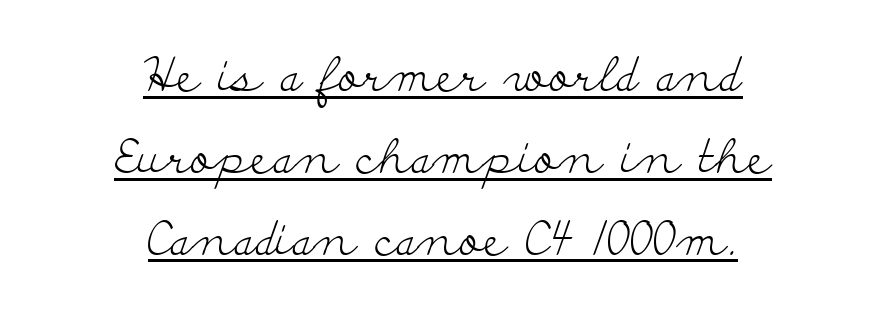
The image shows 47 px light, wide serif type; set centered, line spacing 1.74x, normal letter spacing, underlined; low stroke contrast and a small x-height.
